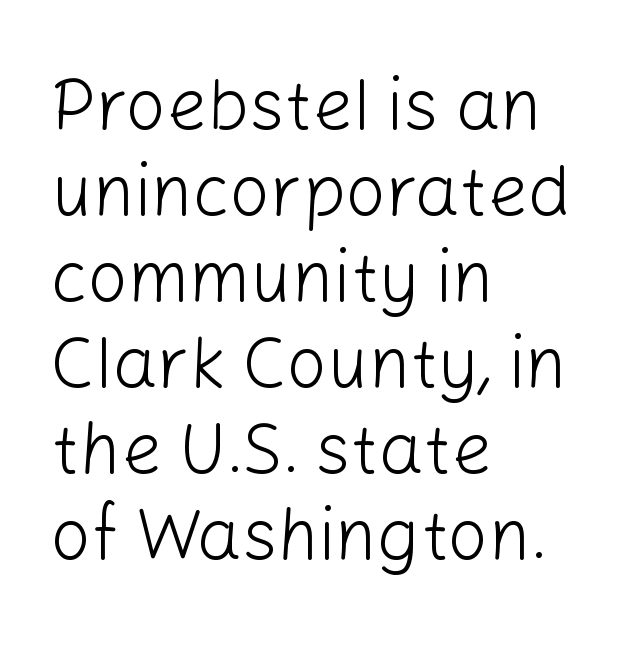
Q: Is the text bold? A: No.
Q: Is the text italic (slanted)? A: No, it is upright.
Q: Is the typeface a serif or a sans-serif typeface? A: Sans-serif.
Q: Is the text underlined? A: No.
Q: How is the paragraph aligned? A: Left-aligned.
Q: Is the spacing between letters normal or unusually wide? A: Normal.
Q: Width (condensed, normal, or wide)? A: Normal.
Q: Stroke contrast? A: Low.
Q: x-height? A: Medium.
Q: Monospaced? A: No.
